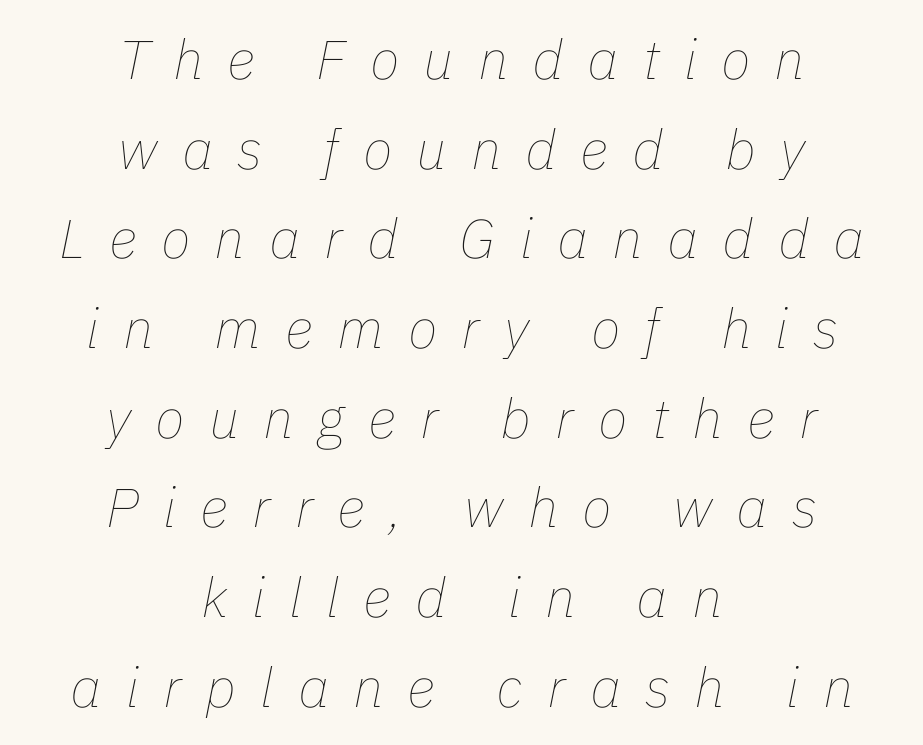
Q: Is the text bold? A: No.
Q: Is the text italic (slanted)? A: Yes, it leans right by about 11 degrees.
Q: Is the text underlined? A: No.
Q: How is the paragraph aligned? A: Centered.
Q: Is the spacing between letters normal or unusually wide? A: Unusually wide.
Q: Is the spacing between lines tight, normal or loose? A: Normal.
Q: Width (condensed, normal, or wide)? A: Normal.
Q: Stroke contrast? A: Low.
Q: x-height? A: Medium.
Q: Monospaced? A: No.
